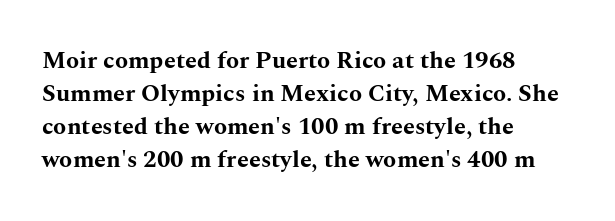
The image shows 24 px bold type, upright; set left-aligned, normal line spacing (1.37x), normal letter spacing, not underlined.
